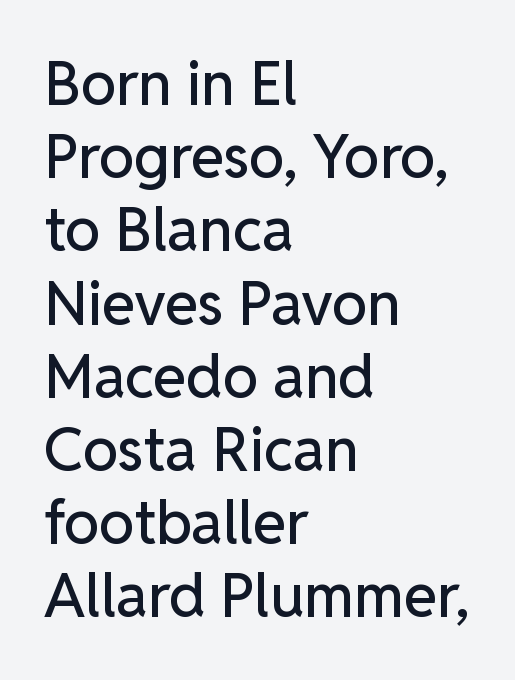
Honestly, there is no underline to notice here at all. Tracking here is standard; glyphs follow each other at the usual distance. The ragged edge is on the right, which tells us the setting is flush left. Every character sits straight up, as roman type does. Here the designer chose a conventional face with non-uniform glyph widths. No feet cap the strokes, marking this as sans-serif type.
